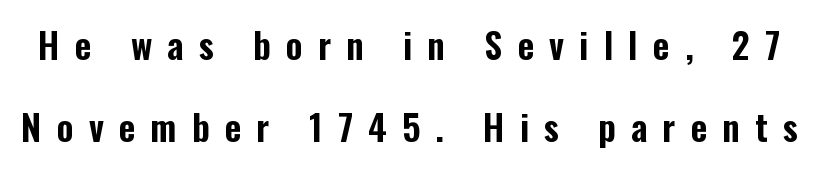
Observe the absence of serifs on each vertical stroke in this sample. This sample has the flowing, uneven cadence of proportional lettering. Baseline-to-baseline distance is far greater than the letter height. Words appear elongated and porous because spacing is wide. The letters stand straight up with perfectly vertical stems. The glyphs are unaccompanied by any horizontal stroke below them.
